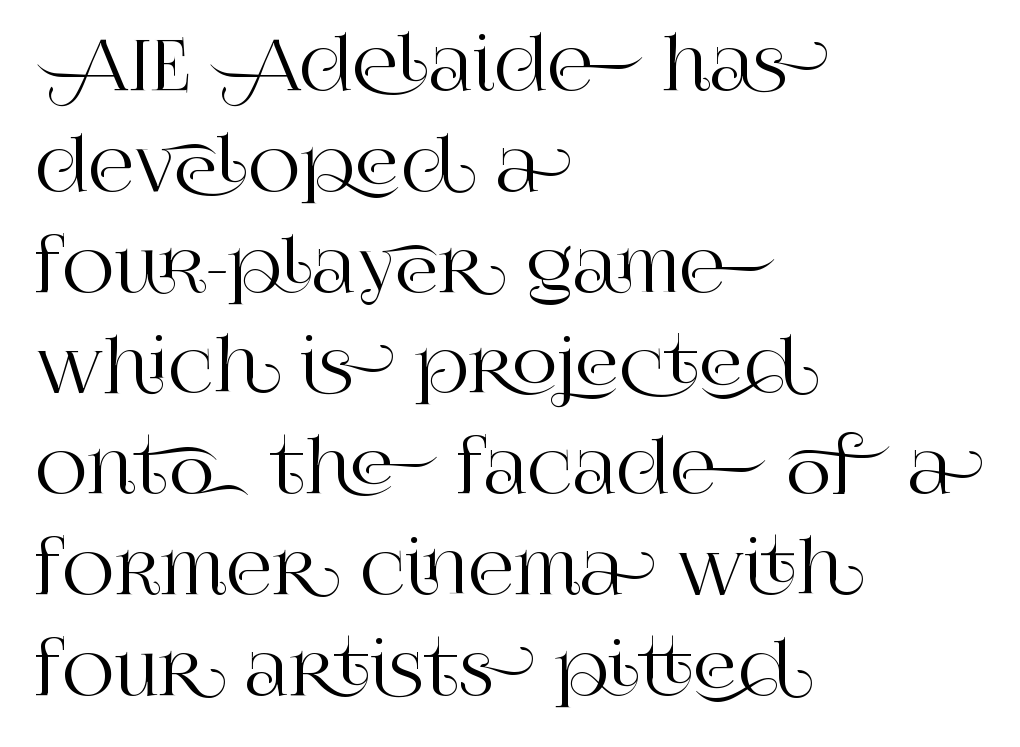
Short note: letters normally spaced. The strip under each line holds only bare page. Is this a fixed-width face? No — the glyphs have proportional, varying widths. The text was rendered using a seriffed face with decorative stroke endings. Quick note: interline space is typical.
